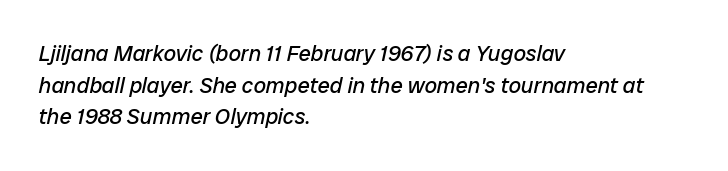
Nothing unusual about the tracking: characters are spaced as the font intends. Designer's note — italics engaged. The typesetter chose a ragged-right arrangement here. Stroke thickness stays within the range of a standard reading face or lighter. The rendering uses a moderate line-height, typical for paragraphs.
